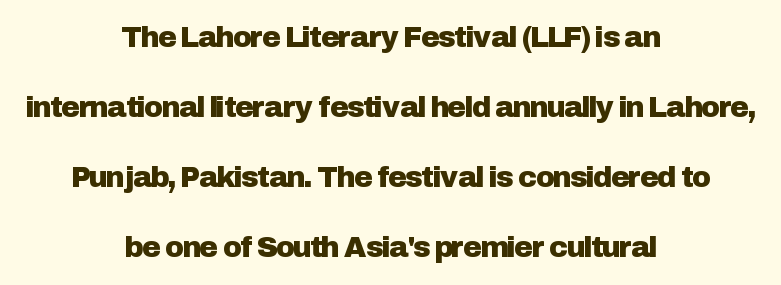
Q: Is the text italic (slanted)? A: No, it is upright.
Q: Is the typeface a serif or a sans-serif typeface? A: Sans-serif.
Q: Is the text underlined? A: No.
Q: How is the paragraph aligned? A: Centered.
Q: Is the spacing between letters normal or unusually wide? A: Normal.
Q: Is the spacing between lines tight, normal or loose? A: Loose.
Q: Width (condensed, normal, or wide)? A: Normal.
Q: Stroke contrast? A: Low.
Q: x-height? A: Medium.
Q: Monospaced? A: No.
